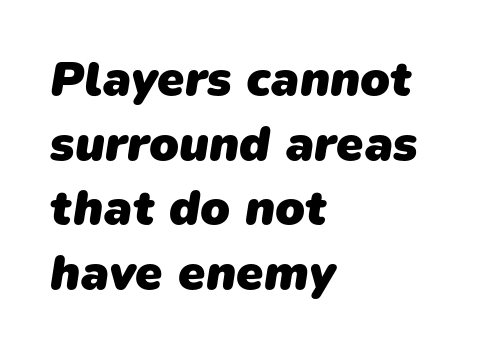
{"serif": "no", "bold": "yes", "weight": "heavy", "width": "normal", "stroke_contrast": "low", "x_height": "medium", "monospaced": "no", "underline": "no", "align": "left", "line_spacing": "normal", "line_spacing_ratio": 1.32, "letter_spacing": "normal", "letter_spacing_em": 0.0, "glyph_px": 49}
